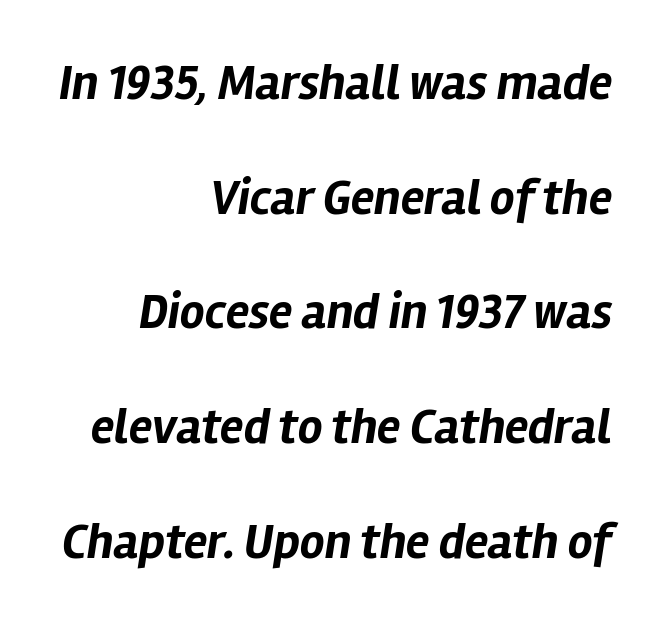
{"italic": "yes", "lean": "right", "slant_degrees": 12, "bold": "yes", "weight": "bold", "width": "normal", "stroke_contrast": "low", "x_height": "medium", "monospaced": "no", "underline": "no", "align": "right", "line_spacing": "loose", "line_spacing_ratio": 2.34, "letter_spacing": "normal", "letter_spacing_em": 0.0, "glyph_px": 49}
